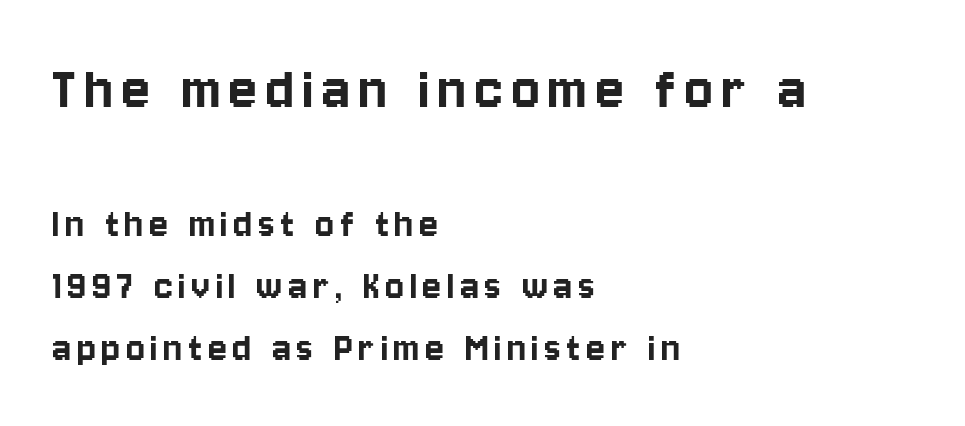
{"serif": "no", "italic": "no", "width": "condensed", "stroke_contrast": "low", "x_height": "large", "monospaced": "no", "underline": "no", "align": "left", "line_spacing": "normal", "line_spacing_ratio": 1.42, "larger_block": "first", "size_ratio": 1.5, "glyph_px": 66}
